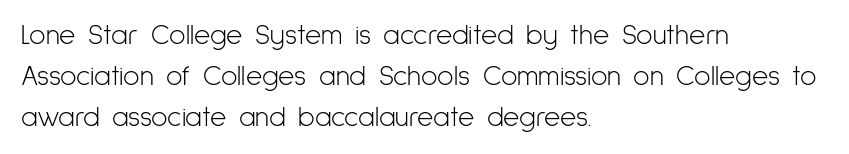
The image shows 28 px light, condensed sans-serif type, upright; set left-aligned, normal line spacing (1.47x), normal letter spacing, not underlined; low stroke contrast and a medium x-height.
